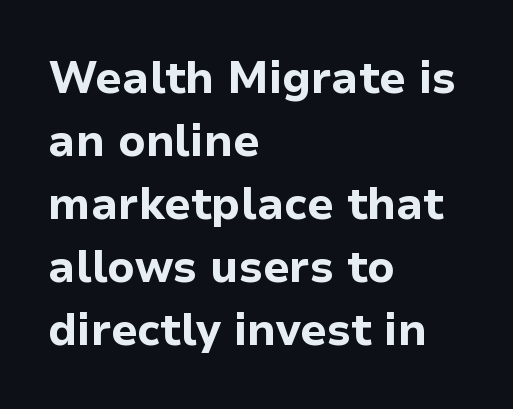
Q: Is the text bold? A: Yes.
Q: Is the text italic (slanted)? A: No, it is upright.
Q: Is the typeface a serif or a sans-serif typeface? A: Sans-serif.
Q: Is the text underlined? A: No.
Q: How is the paragraph aligned? A: Left-aligned.
Q: Is the spacing between letters normal or unusually wide? A: Normal.
Q: Is the spacing between lines tight, normal or loose? A: Normal.
Q: Width (condensed, normal, or wide)? A: Normal.
Q: Stroke contrast? A: Low.
Q: x-height? A: Medium.
Q: Monospaced? A: No.
